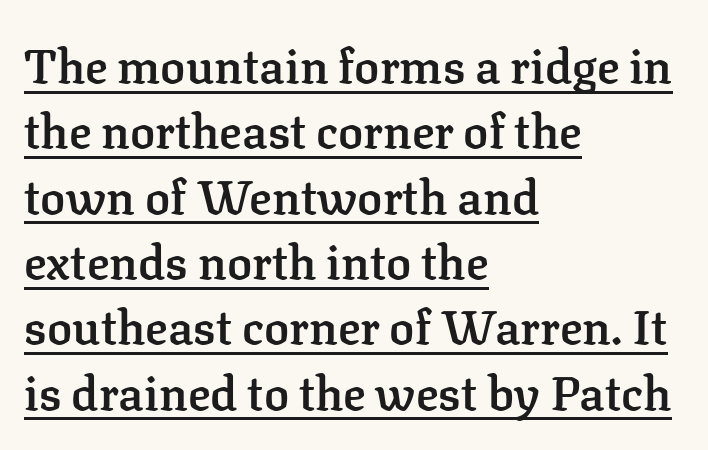
Is this a fixed-width face? No — the glyphs have proportional, varying widths. The rendering keeps characters at their native spacing. Caption: semibold face, moderately heavy strokes. Underline: present. A typesetter would call this leading conventional body-copy spacing.
